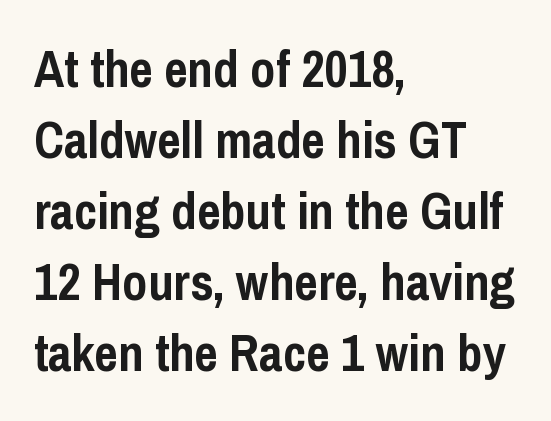
Posture: upright roman. The strip under each line holds only bare page. Typographically, this falls in the sans-serif category. A typesetter would call this zero additional tracking.
